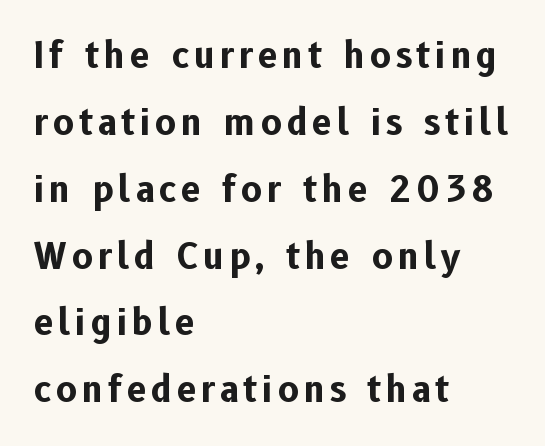
{"serif": "no", "italic": "no", "bold": "yes", "weight": "bold", "width": "normal", "stroke_contrast": "low", "x_height": "medium", "monospaced": "no", "underline": "no", "align": "left", "line_spacing": "loose", "line_spacing_ratio": 1.91, "glyph_px": 35}
